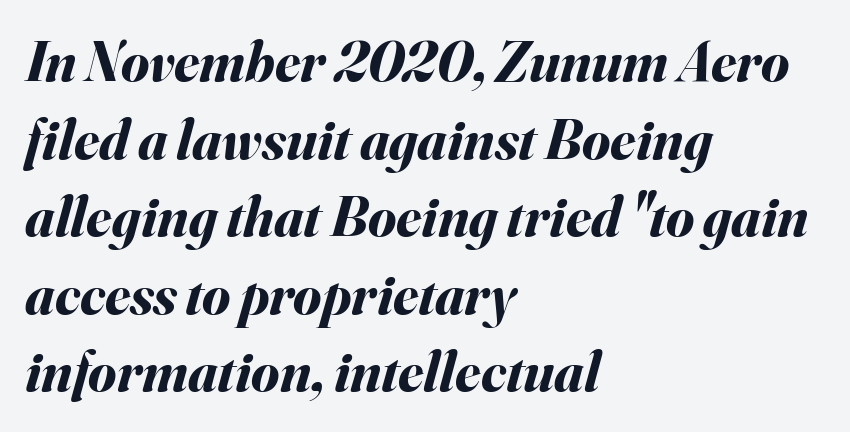
Proportional: the letters do not fall into vertical columns. Summary of vertical rhythm: regular, with standard interline spacing. A typesetter would mark this as italic. These lines are set flush left with a ragged right edge.
